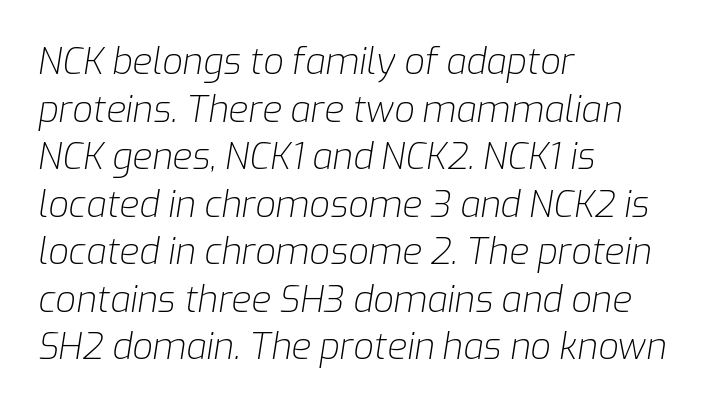
{"italic": "yes", "lean": "right", "slant_degrees": 9, "bold": "no", "weight": "light", "width": "normal", "stroke_contrast": "low", "x_height": "medium", "monospaced": "no", "underline": "no", "align": "left", "line_spacing": "normal", "line_spacing_ratio": 1.32, "letter_spacing": "normal", "letter_spacing_em": 0.0, "glyph_px": 36}
